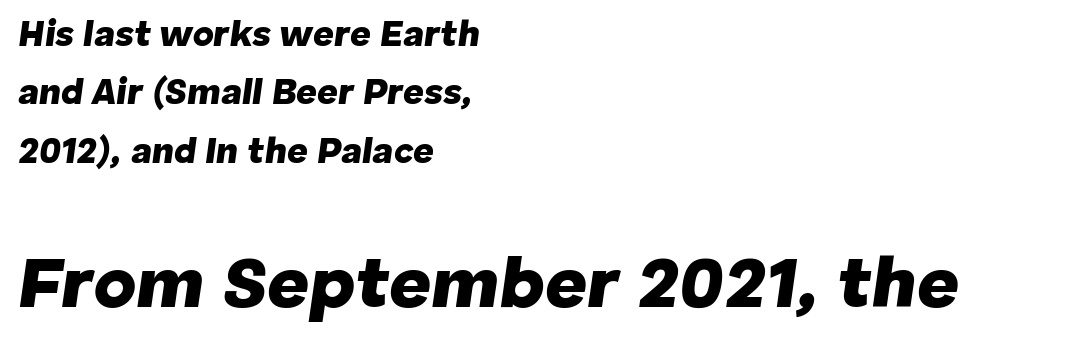
This rendering features lettering with no underline. A typesetter would call this zero additional tracking. A normal amount of white space separates one row of letters from the next. Would a proofreader flag this as italicized? Yes. The more generous point size was reserved for the lower chunk.
